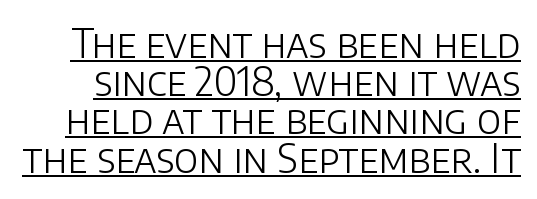
The image shows 39 px light sans-serif type, upright; set tight line spacing (0.98x), normal letter spacing, underlined; low stroke contrast and a large x-height.
